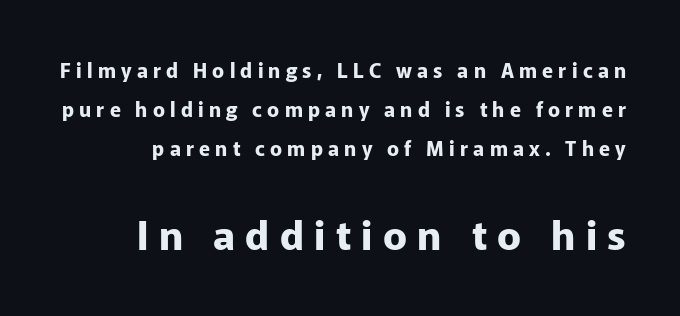
{"serif": "no", "italic": "no", "bold": "yes", "weight": "bold", "width": "normal", "stroke_contrast": "low", "x_height": "medium", "monospaced": "no", "underline": "no", "line_spacing": "loose", "line_spacing_ratio": 1.95, "letter_spacing": "wide", "letter_spacing_em": 0.26, "larger_block": "second", "size_ratio": 2.0, "glyph_px": 40}
